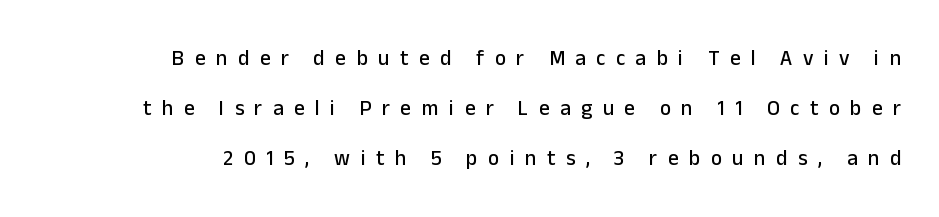
{"italic": "no", "underline": "no", "align": "right", "line_spacing": "loose", "line_spacing_ratio": 2.39, "letter_spacing": "wide", "letter_spacing_em": 0.5, "glyph_px": 21}
